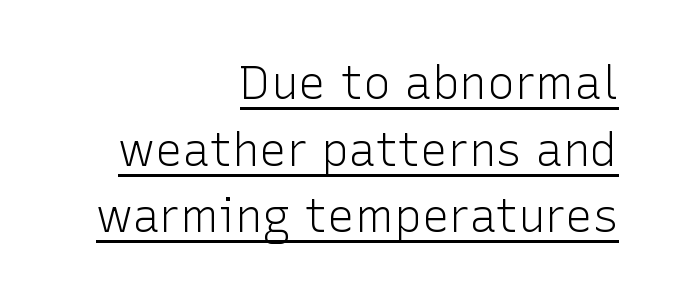
The image shows 46 px light sans-serif type, upright; set right-aligned, normal line spacing (1.45x), normal letter spacing, underlined; low stroke contrast and a medium x-height.
